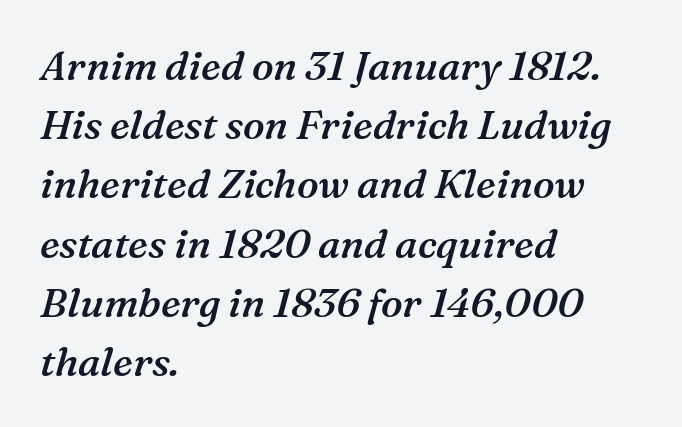
{"serif": "yes", "italic": "yes", "lean": "right", "slant_degrees": 16, "bold": "semi", "weight": "semibold", "width": "normal", "stroke_contrast": "medium", "x_height": "medium", "monospaced": "no", "underline": "no", "align": "left", "line_spacing": "normal", "line_spacing_ratio": 1.48, "letter_spacing": "normal", "letter_spacing_em": 0.0, "glyph_px": 40}
